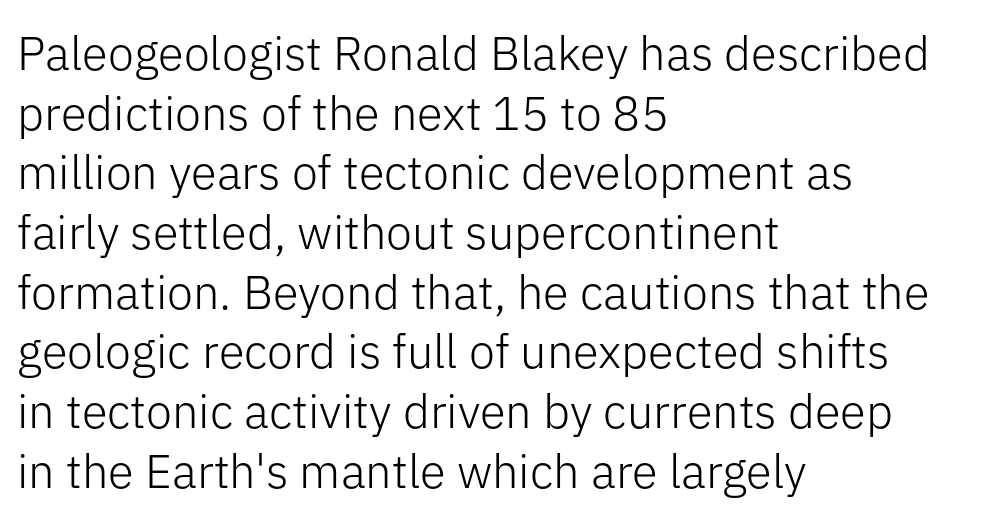
A typesetter would call this leading conventional body-copy spacing. In CSS terms this would be text-align: left. Only glyphs here, with clear space below each row. The tracking reads as untouched default to a designer's eye. The face used here is proportionally spaced, like ordinary book or web type.
